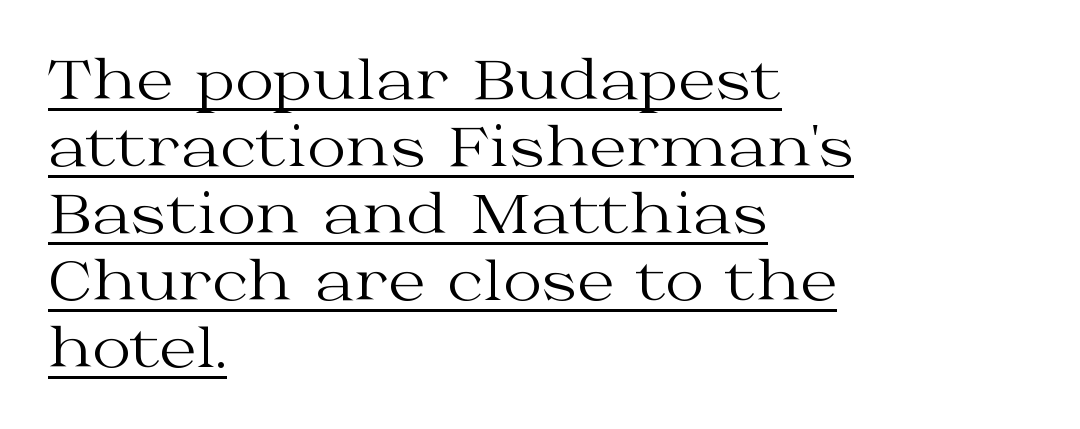
Proportional: the letters do not fall into vertical columns. Left-aligned paragraph, ragged on the right. Small tapered or slab feet sit at the stroke ends, so this counts as serif. No italicization has been applied; the sample stays upright. The horizontal fit of the characters is conventional and even.
